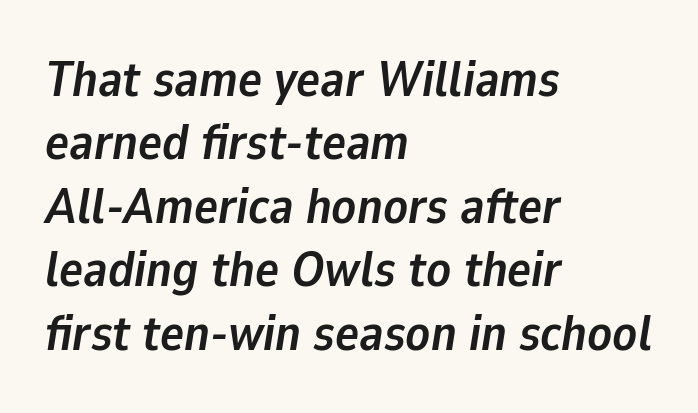
The image shows 50 px semibold type, italic (leaning right); set left-aligned, normal line spacing (1.27x), normal letter spacing, not underlined; low stroke contrast and a medium x-height.
